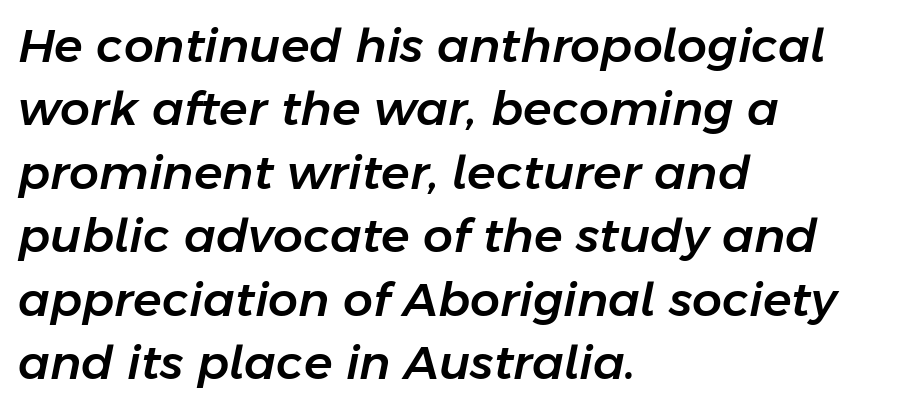
Q: Is the text italic (slanted)? A: Yes, it leans right by about 11 degrees.
Q: Is the text underlined? A: No.
Q: How is the paragraph aligned? A: Left-aligned.
Q: Is the spacing between letters normal or unusually wide? A: Normal.
Q: Is the spacing between lines tight, normal or loose? A: Normal.
Q: Width (condensed, normal, or wide)? A: Normal.
Q: Stroke contrast? A: Low.
Q: x-height? A: Medium.
Q: Monospaced? A: No.
